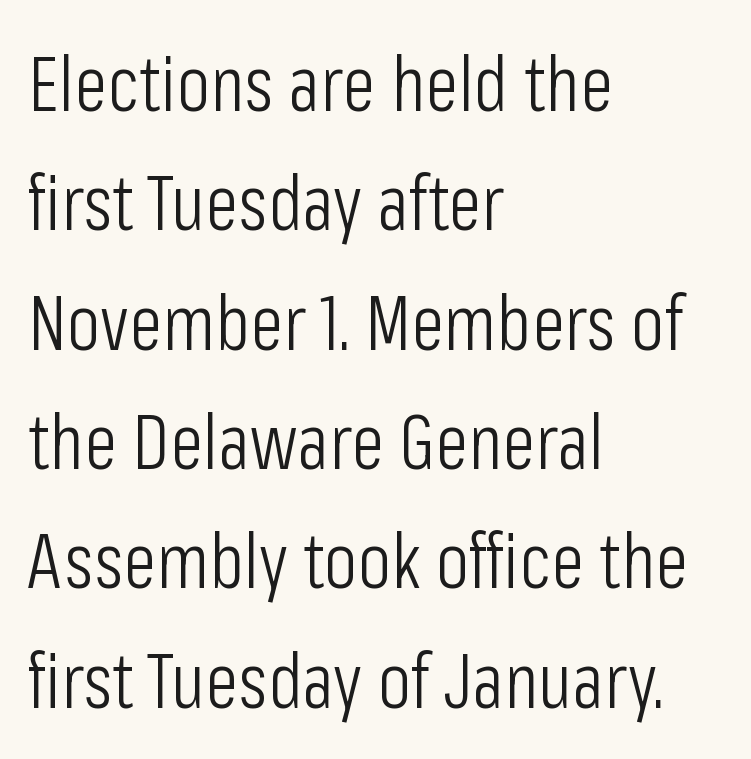
The image shows 77 px light, condensed sans-serif type, upright; set left-aligned, normal line spacing (1.55x), normal letter spacing, not underlined; low stroke contrast and a medium x-height.
